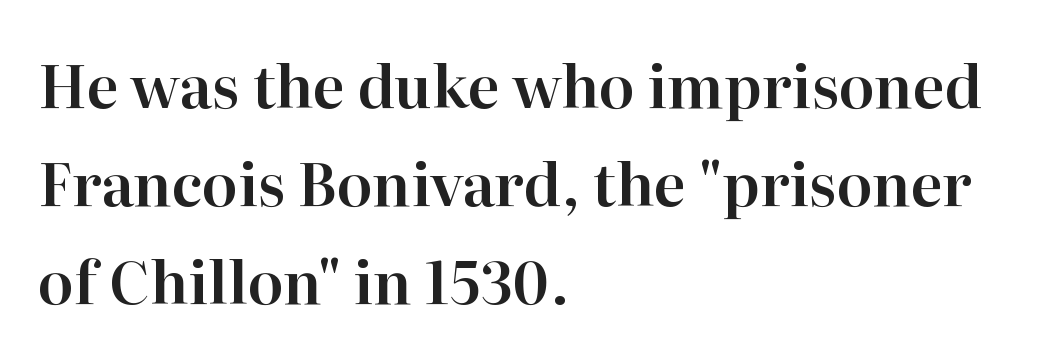
{"serif": "yes", "italic": "no", "width": "normal", "stroke_contrast": "high", "x_height": "medium", "monospaced": "no", "underline": "no", "align": "left", "line_spacing": "normal", "line_spacing_ratio": 1.66, "letter_spacing": "normal", "letter_spacing_em": 0.0, "glyph_px": 59}
